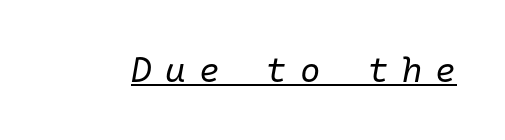
Q: Is the text bold? A: No.
Q: Is the text italic (slanted)? A: Yes, it leans right by about 10 degrees.
Q: Is the text underlined? A: Yes.
Q: Is the spacing between letters normal or unusually wide? A: Unusually wide.
Q: Width (condensed, normal, or wide)? A: Normal.
Q: Stroke contrast? A: Low.
Q: x-height? A: Medium.
Q: Monospaced? A: Yes.
